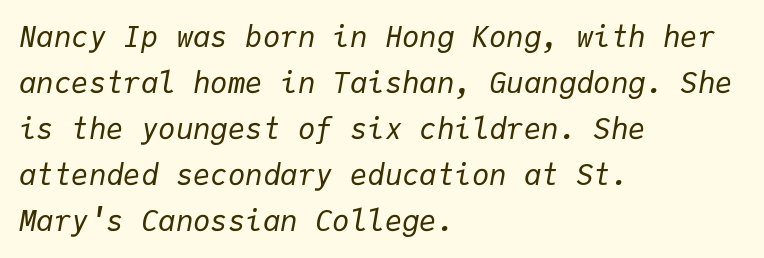
Q: Is the text bold? A: No.
Q: Is the text italic (slanted)? A: Yes, it leans right by about 9 degrees.
Q: Is the text underlined? A: No.
Q: How is the paragraph aligned? A: Left-aligned.
Q: Is the spacing between letters normal or unusually wide? A: Normal.
Q: Is the spacing between lines tight, normal or loose? A: Normal.
Q: Width (condensed, normal, or wide)? A: Normal.
Q: Stroke contrast? A: Low.
Q: x-height? A: Medium.
Q: Monospaced? A: Yes.
